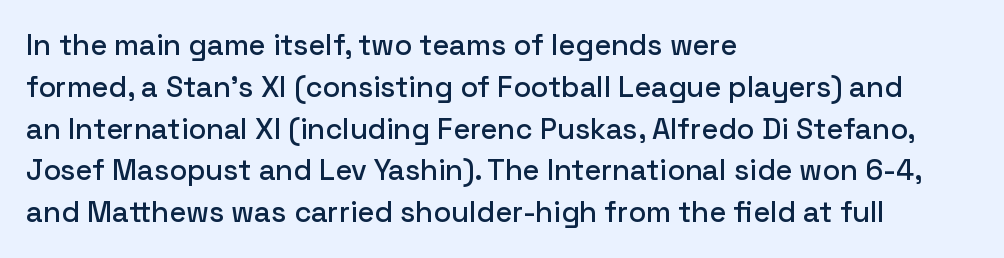
Bare-footed words on every line. You can tell from the bare stems that sans-serif type was used. The type sits square on the baseline with zero lean. You could not count columns in this text — the font is proportionally spaced.
